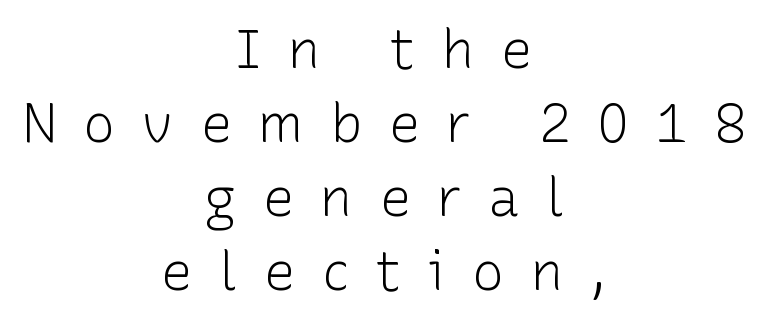
Q: Is the text bold? A: No.
Q: Is the text italic (slanted)? A: No, it is upright.
Q: Is the typeface a serif or a sans-serif typeface? A: Sans-serif.
Q: Is the text underlined? A: No.
Q: How is the paragraph aligned? A: Centered.
Q: Is the spacing between letters normal or unusually wide? A: Unusually wide.
Q: Is the spacing between lines tight, normal or loose? A: Normal.
Q: Width (condensed, normal, or wide)? A: Normal.
Q: Stroke contrast? A: Low.
Q: x-height? A: Medium.
Q: Monospaced? A: No.
